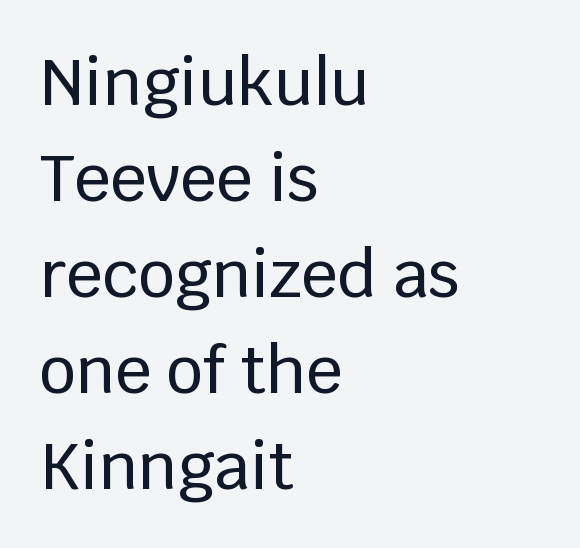
The paragraph has a hard left edge and a soft right edge. The letters stand straight up with perfectly vertical stems. Descenders hang freely into open space. This sample uses plain, unmodified letter spacing.
